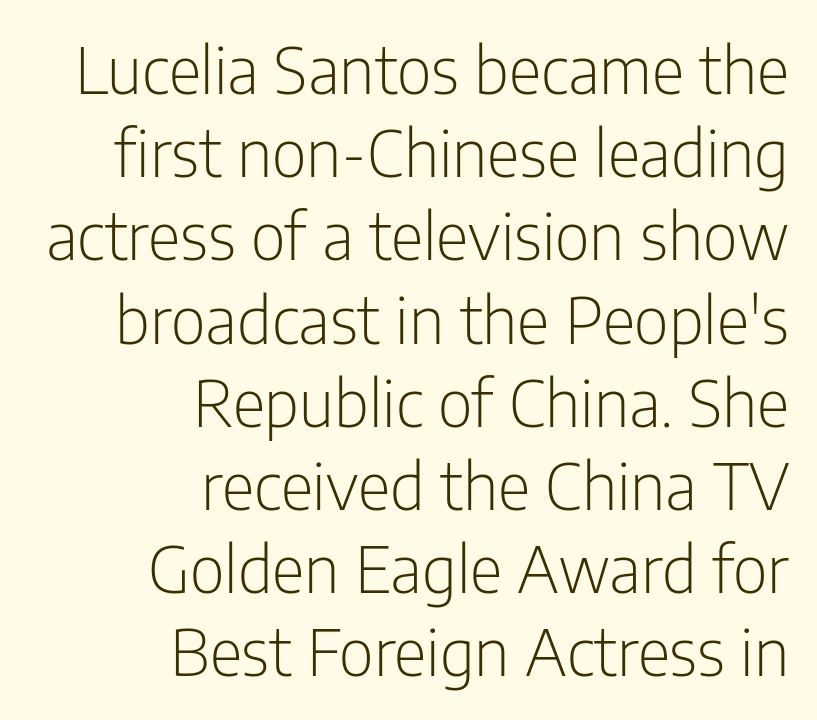
In terms of letterspacing, this is plain default setting. Characters remain perfectly vertical along every line. Caption: face not bold, strokes unweighted. Notice how descenders clear the ascenders below comfortably — that's standard leading. The paragraph shown leans on its right margin. Varying glyph widths throughout — classic text-font behaviour.
